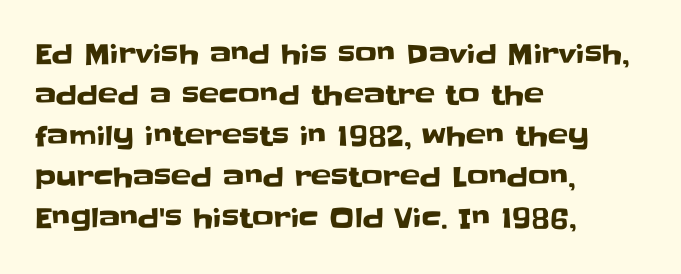
{"italic": "no", "underline": "no", "align": "left", "line_spacing": "normal", "line_spacing_ratio": 1.52, "letter_spacing": "normal", "letter_spacing_em": 0.0, "glyph_px": 27}
